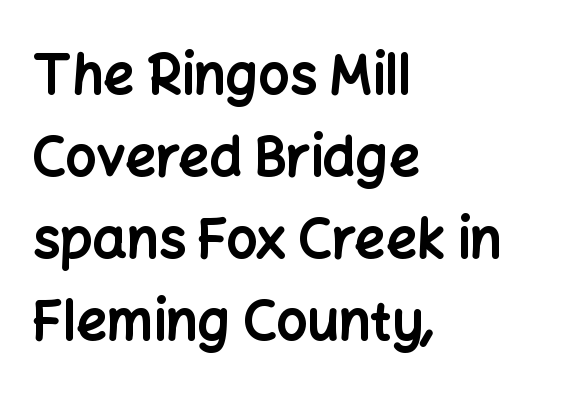
The image shows 54 px bold sans-serif type, upright; set left-aligned, normal line spacing (1.52x), normal letter spacing, not underlined; low stroke contrast and a medium x-height.
